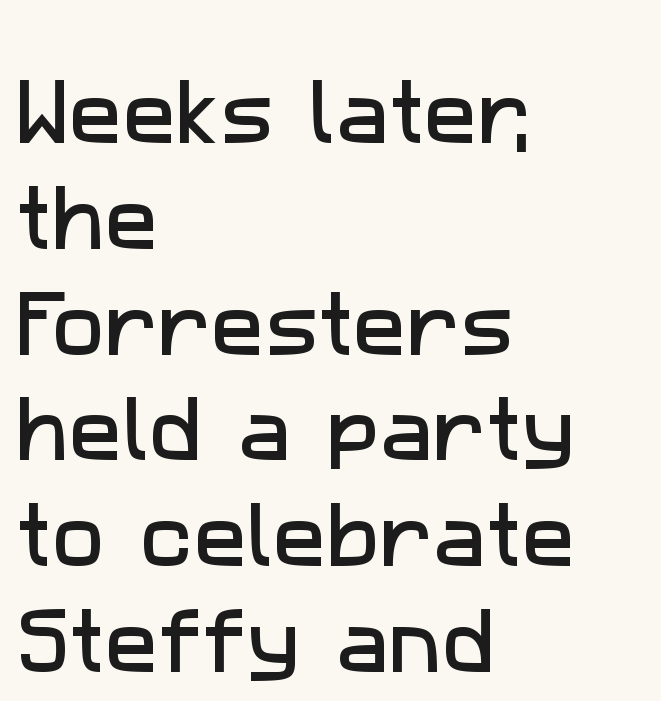
No word sits above an underline. Leading: standard. Left-aligned paragraph, ragged on the right. Character widths vary here, with narrow letters taking less room than wide ones. Spacing between characters is what you'd get straight out of the box. This rendering employs a face without finishing strokes, i.e., a sans-serif.
